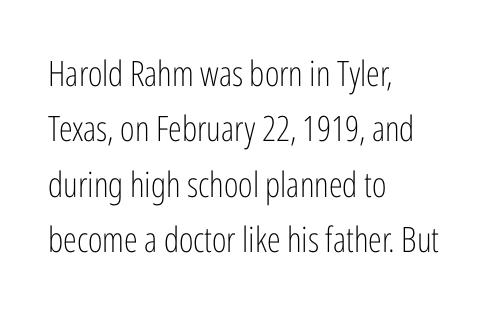
{"serif": "no", "italic": "no", "bold": "no", "weight": "light", "width": "condensed", "stroke_contrast": "low", "x_height": "medium", "monospaced": "no", "underline": "no", "align": "left", "line_spacing": "normal", "line_spacing_ratio": 1.58, "letter_spacing": "normal", "letter_spacing_em": 0.0, "glyph_px": 35}
